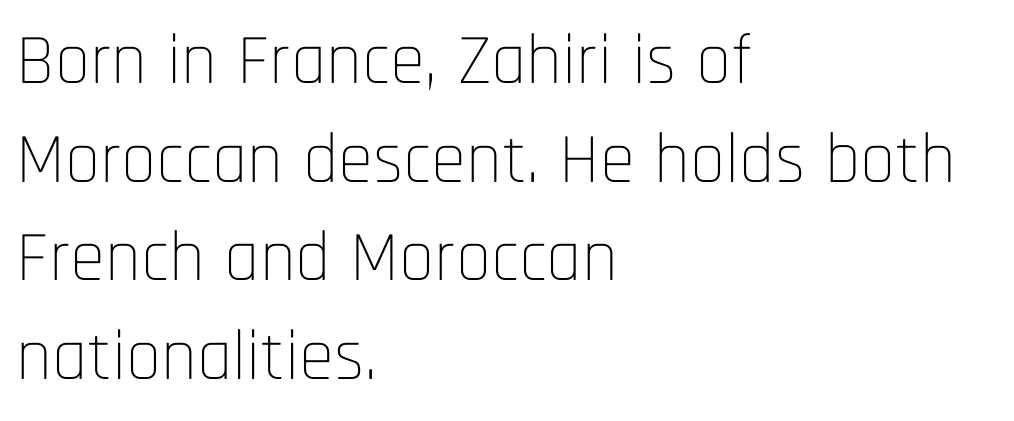
The specimen reads as upright at a glance. Plain, unruled lines of type. Unlike a traditional serif, this face leaves its strokes unadorned. The passage is arranged the way most books set body copy — flush left.
